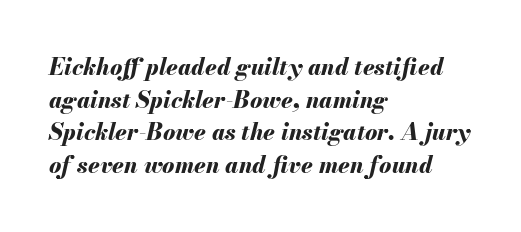
{"italic": "yes", "lean": "right", "slant_degrees": 13, "bold": "yes", "underline": "no", "align": "left", "line_spacing": "normal", "line_spacing_ratio": 1.42, "letter_spacing": "normal", "letter_spacing_em": 0.0, "glyph_px": 23}
